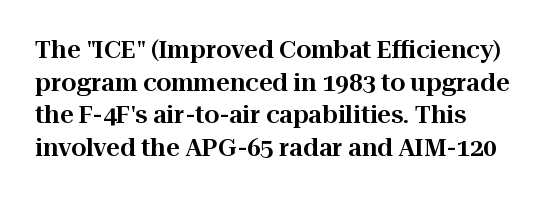
The image shows 24 px text type, upright; set left-aligned, normal line spacing (1.36x), normal letter spacing, not underlined.
